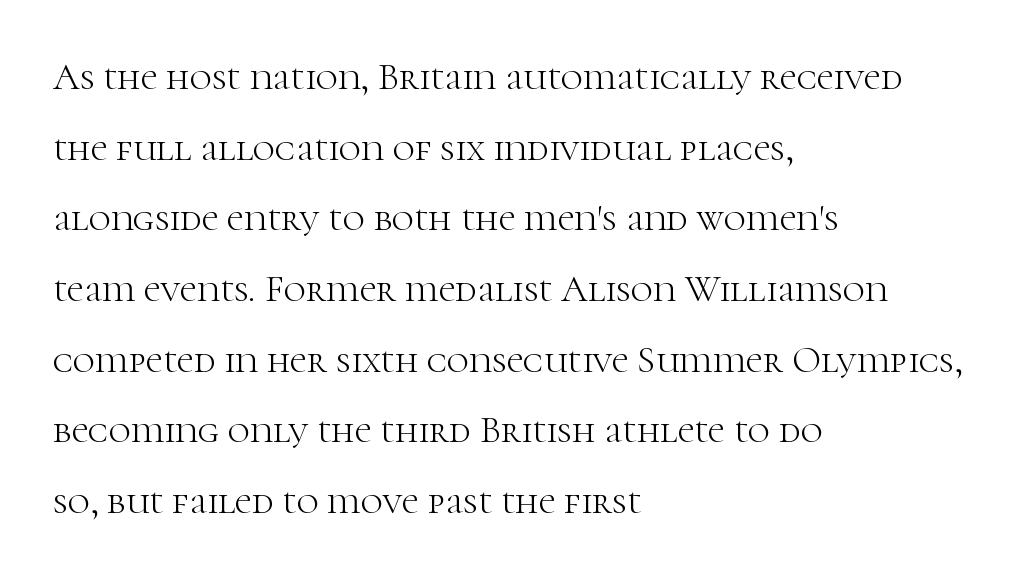
Q: Is the text bold? A: No.
Q: Is the text italic (slanted)? A: No, it is upright.
Q: Is the typeface a serif or a sans-serif typeface? A: Serif.
Q: Is the text underlined? A: No.
Q: How is the paragraph aligned? A: Left-aligned.
Q: Is the spacing between letters normal or unusually wide? A: Normal.
Q: Width (condensed, normal, or wide)? A: Normal.
Q: Stroke contrast? A: High.
Q: x-height? A: Medium.
Q: Monospaced? A: No.
